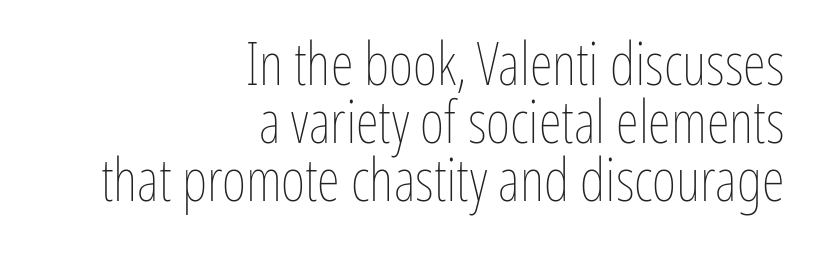
Does extra space separate the letters? No, they use regular spacing. Quick note: underline off. Casual observation: everything's shoved over to the right. The face used here is proportionally spaced, like ordinary book or web type. Is the type heavy? It reads as light-to-regular instead.
